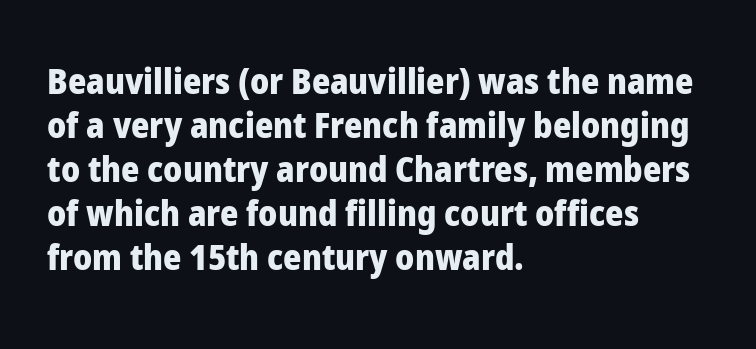
Nobody touched the tracking dial on this one. These lines are rendered in a variable-pitch font. The face used here is a sans, in the tradition of grotesques and geometrics. Weight: bold. The block of text has a typical density, with ordinary space between rows. The lines in this sample share a left origin and differ only in where they stop.
